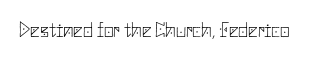
Q: Is the text bold? A: No.
Q: Is the text italic (slanted)? A: No, it is upright.
Q: Is the text underlined? A: No.
Q: Is the spacing between letters normal or unusually wide? A: Normal.
